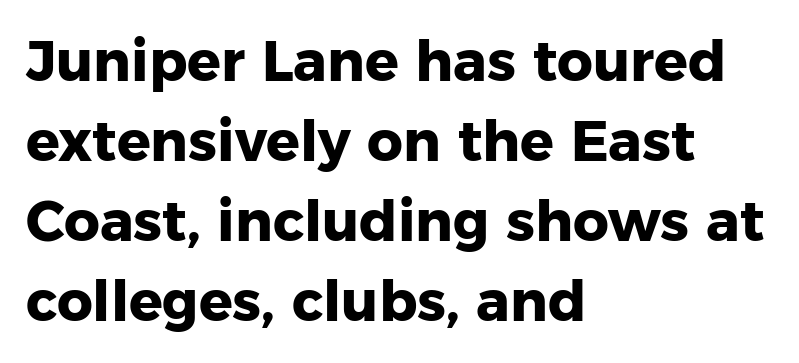
{"serif": "no", "italic": "no", "bold": "yes", "weight": "heavy", "width": "normal", "stroke_contrast": "low", "x_height": "medium", "monospaced": "no", "underline": "no", "align": "left", "line_spacing": "normal", "line_spacing_ratio": 1.43, "letter_spacing": "normal", "letter_spacing_em": 0.0, "glyph_px": 56}
